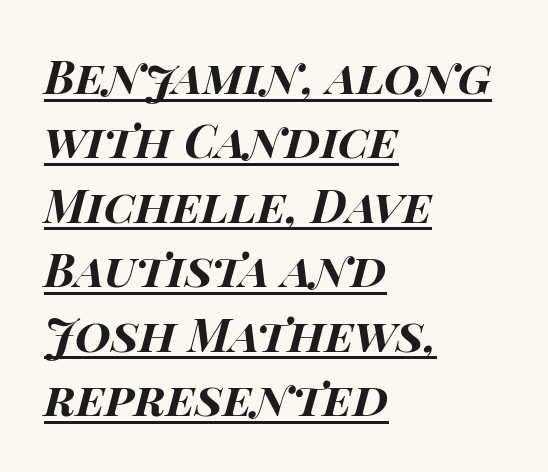
Q: Is the text bold? A: Yes.
Q: Is the text italic (slanted)? A: Yes, it leans right by about 15 degrees.
Q: Is the text underlined? A: Yes.
Q: How is the paragraph aligned? A: Left-aligned.
Q: Is the spacing between letters normal or unusually wide? A: Normal.
Q: Is the spacing between lines tight, normal or loose? A: Normal.
Q: Width (condensed, normal, or wide)? A: Wide.
Q: Stroke contrast? A: High.
Q: x-height? A: Large.
Q: Monospaced? A: No.
